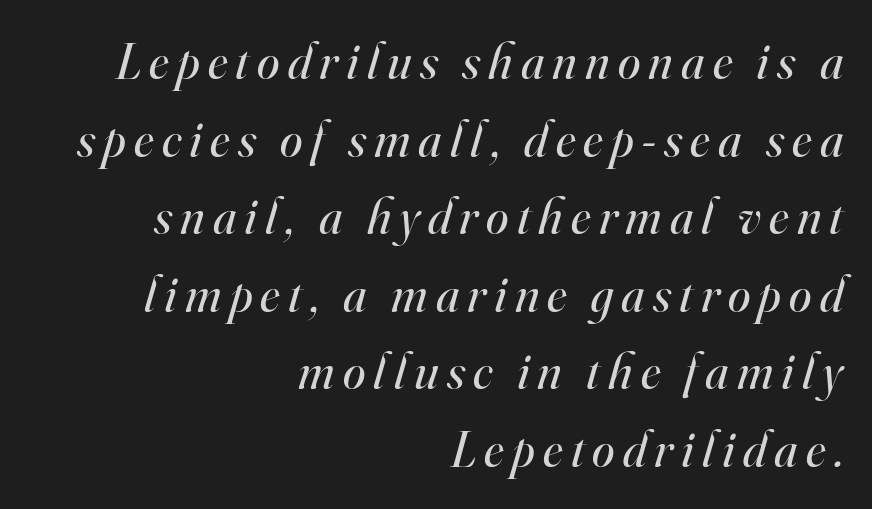
The image shows 51 px regular-weight serif type, italic (leaning right); set right-aligned, normal line spacing (1.52x), not underlined; high stroke contrast and a small x-height.
